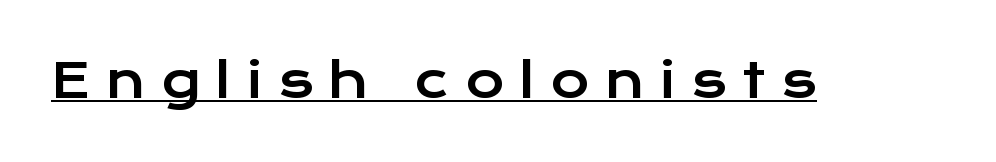
{"serif": "no", "italic": "no", "width": "wide", "stroke_contrast": "low", "x_height": "medium", "monospaced": "no", "underline": "yes", "letter_spacing": "wide", "letter_spacing_em": 0.33, "glyph_px": 47}
